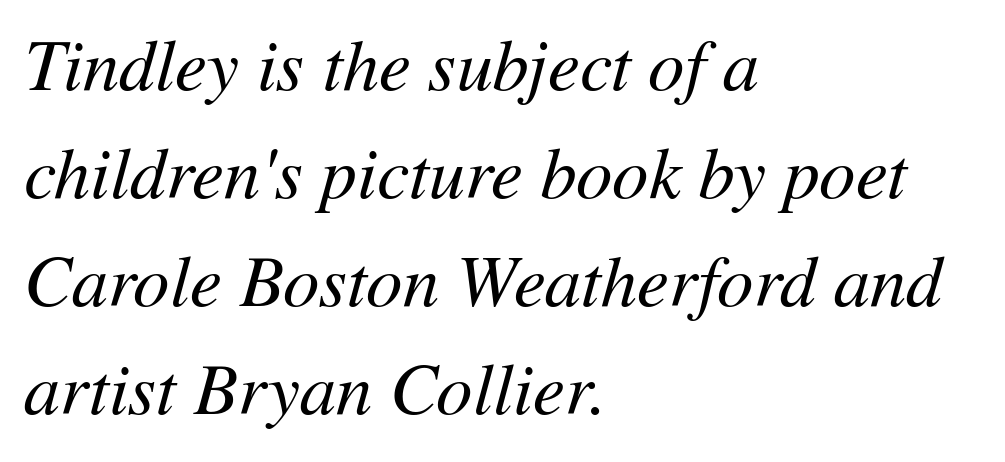
The image shows 72 px regular-weight type, italic (leaning right); set left-aligned, normal line spacing (1.5x), normal letter spacing, not underlined; medium stroke contrast and a medium x-height.
